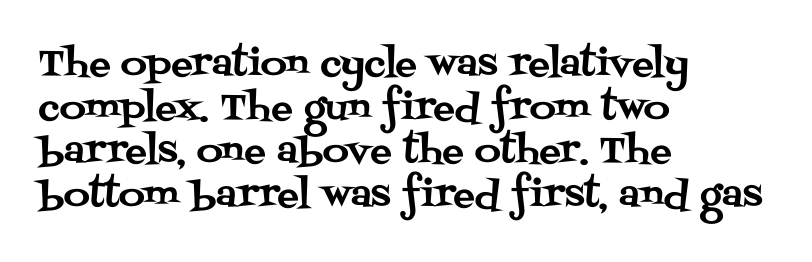
{"serif": "yes", "italic": "no", "width": "normal", "stroke_contrast": "medium", "x_height": "large", "monospaced": "no", "underline": "no", "align": "left", "line_spacing_ratio": 1.21, "letter_spacing": "normal", "letter_spacing_em": 0.0, "glyph_px": 36}
